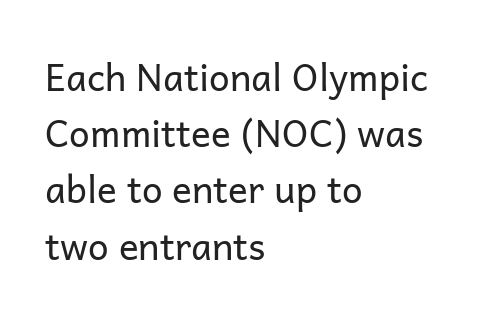
{"serif": "no", "italic": "no", "bold": "no", "weight": "regular", "width": "normal", "stroke_contrast": "low", "x_height": "medium", "monospaced": "no", "underline": "no", "align": "left", "line_spacing": "normal", "line_spacing_ratio": 1.52, "letter_spacing": "normal", "letter_spacing_em": 0.0, "glyph_px": 37}
